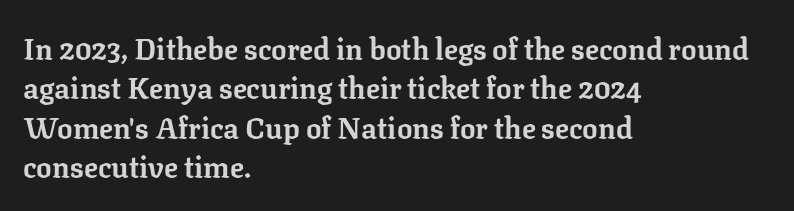
Think of a printed novel: that variable character pitch is what you see here. Left-aligned paragraph, ragged on the right. This is the regular roman posture of the typeface. Honestly, the row spacing looks completely unremarkable.
